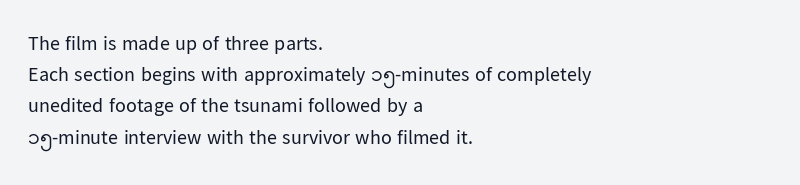
Q: Is the text bold? A: No.
Q: Is the text italic (slanted)? A: No, it is upright.
Q: Is the text underlined? A: No.
Q: How is the paragraph aligned? A: Left-aligned.
Q: Is the spacing between letters normal or unusually wide? A: Normal.
Q: Is the spacing between lines tight, normal or loose? A: Normal.
